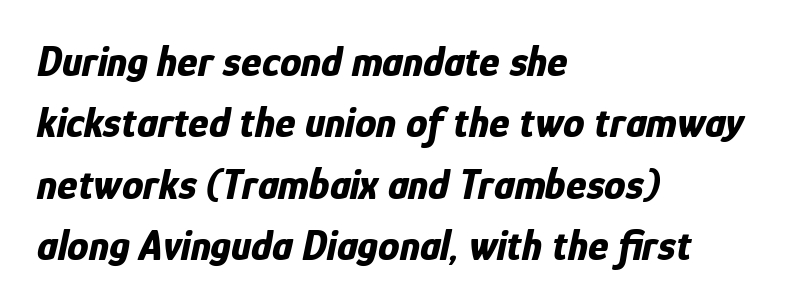
Q: Is the text bold? A: Yes.
Q: Is the text italic (slanted)? A: Yes, it leans right by about 12 degrees.
Q: Is the text underlined? A: No.
Q: How is the paragraph aligned? A: Left-aligned.
Q: Is the spacing between letters normal or unusually wide? A: Normal.
Q: Is the spacing between lines tight, normal or loose? A: Normal.
Q: Width (condensed, normal, or wide)? A: Condensed.
Q: Stroke contrast? A: Low.
Q: x-height? A: Medium.
Q: Monospaced? A: No.
